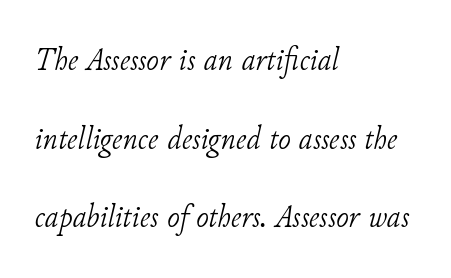
The foot of each line stays bare and open. Spacing between characters is what you'd get straight out of the box. A serif font was chosen for this passage. Rendered with sloped, italic letterforms. Horizontally, the lines are justified to the leading edge only.
